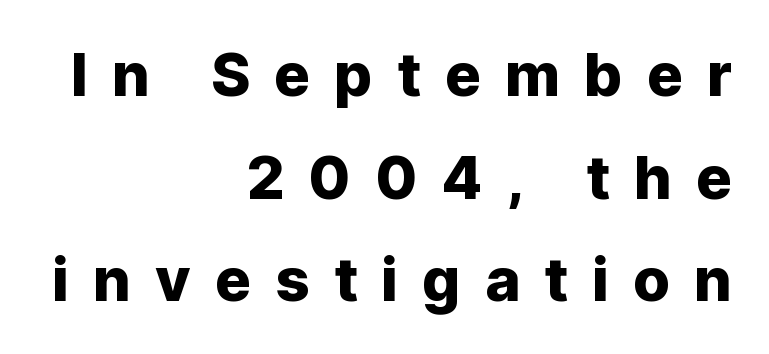
Note: no serifs on the glyphs. A typesetter would call this proportional, since set widths differ per character. Clear beneath every line of the passage. The lettering holds an erect, upright posture throughout.
